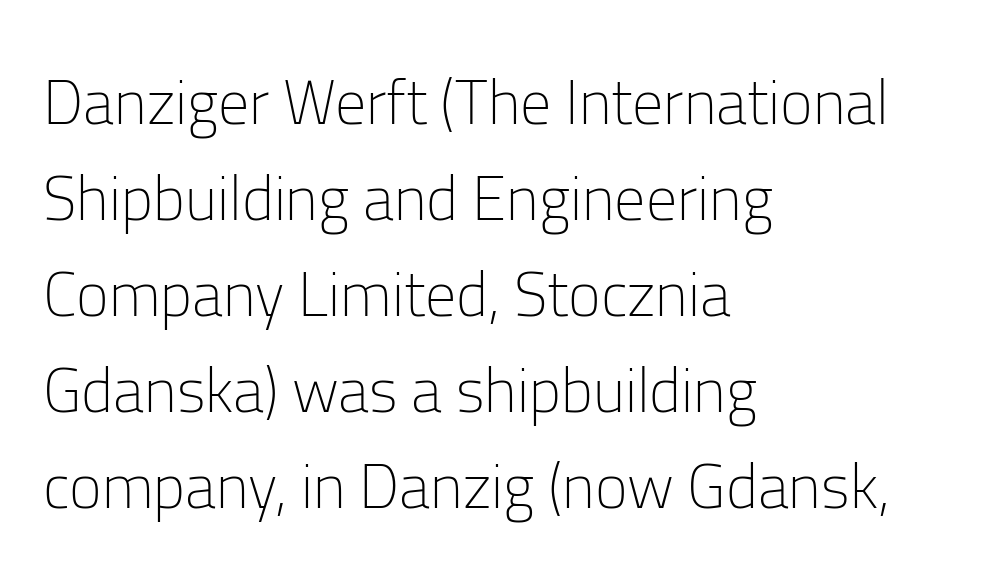
The image shows 62 px light sans-serif type, upright; set left-aligned, normal line spacing (1.55x), normal letter spacing, not underlined; low stroke contrast and a medium x-height.
